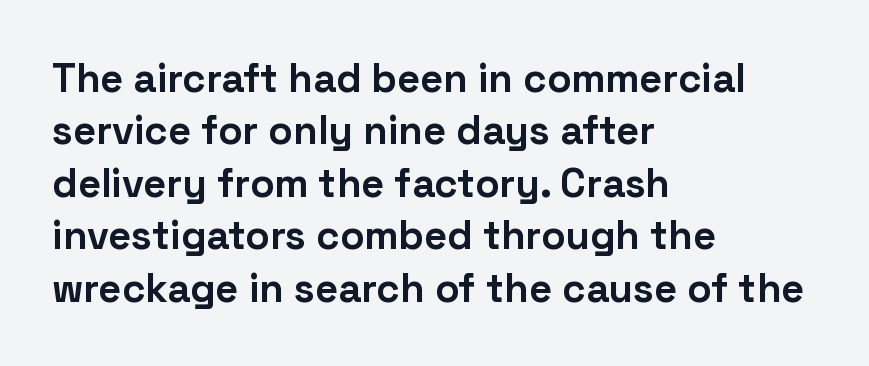
The image shows 40 px bold sans-serif type, upright; set left-aligned, normal line spacing (1.31x), normal letter spacing, not underlined; low stroke contrast and a medium x-height.
